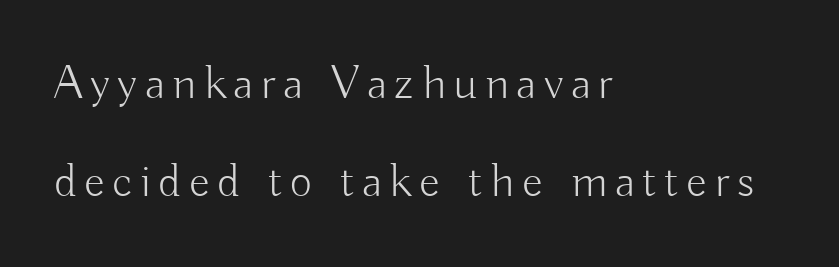
The image shows 48 px light sans-serif type, upright; set left-aligned, loose line spacing (2.04x), not underlined; low stroke contrast and a small x-height.
